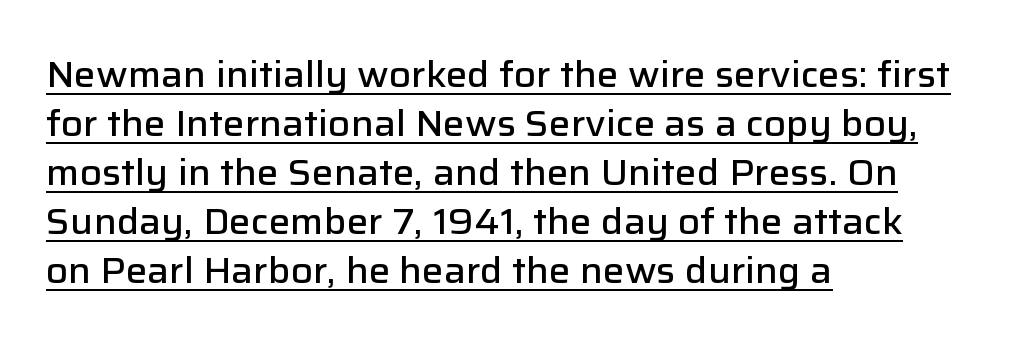
The image shows 36 px semibold sans-serif type, upright; set left-aligned, normal line spacing (1.36x), normal letter spacing, underlined; low stroke contrast and a medium x-height.
